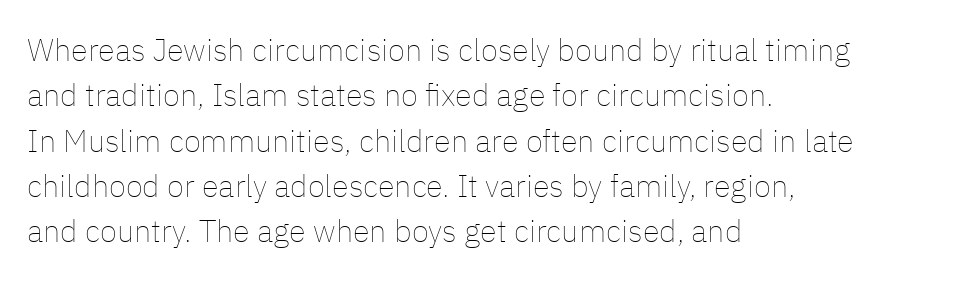
Tracking here is standard; glyphs follow each other at the usual distance. Heaviness? Minimal to ordinary, like unemphasized prose. Line beginnings align vertically; line endings do not. Unlike italic type, these characters show no tilt at all. A clean baseline with only descenders dipping below it.
